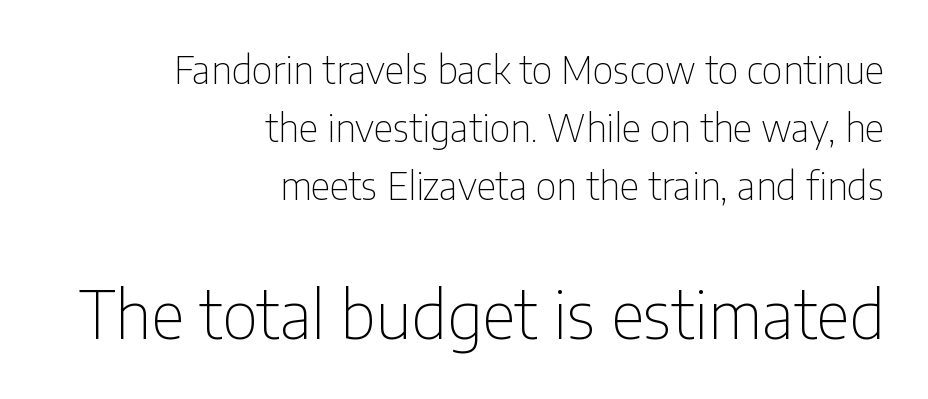
The face used here is proportionally spaced, like ordinary book or web type. Whoever set this made the second block the dominant, larger element. There is no visible air inserted between adjacent glyphs. The lettering stays uniformly vertical, giving the passage a roman look. Quick note: underline off.
